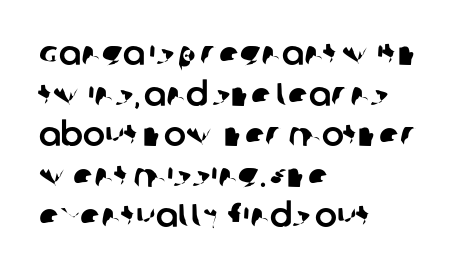
Caption: standard tracking, unaltered. The letters advance in unequal steps, a hallmark of proportional type. The type family on display is of the sans-serif kind. Short and long lines alike share a common starting point at left. Anything drawn beneath the words? Only blank space.
